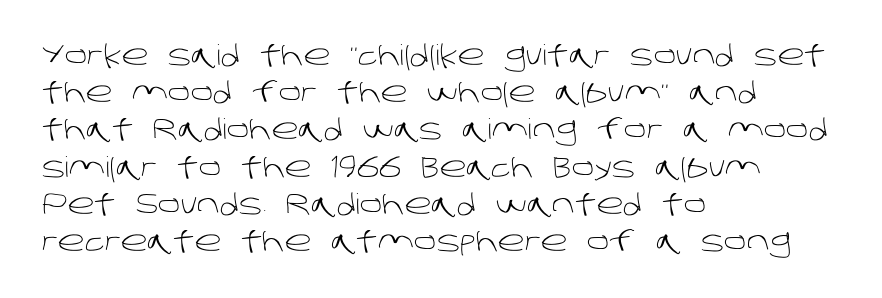
The image shows 28 px light sans-serif type; set left-aligned, normal line spacing (1.33x), normal letter spacing, not underlined; low stroke contrast and a large x-height.
